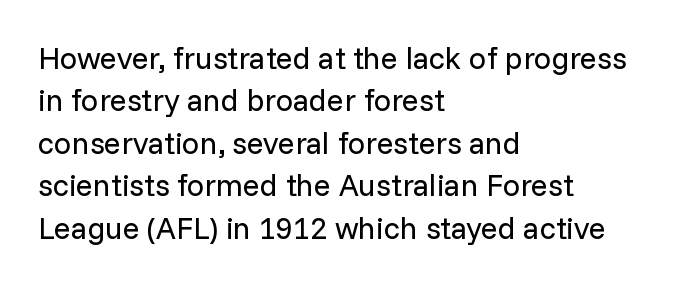
The image shows 31 px regular-weight sans-serif type, upright; set left-aligned, normal line spacing (1.37x), normal letter spacing, not underlined; low stroke contrast and a medium x-height.
